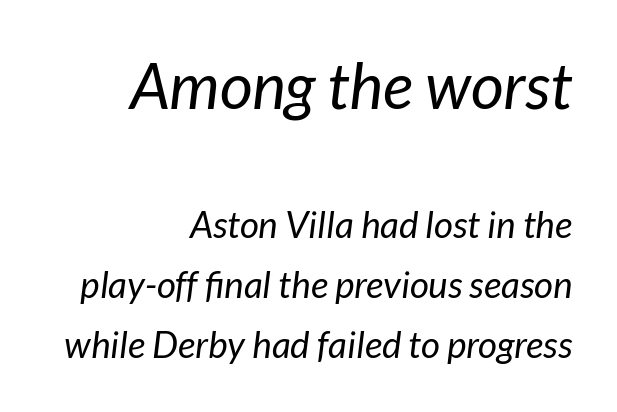
The image shows 64 px regular-weight type, italic (leaning right); set right-aligned, normal line spacing (1.63x), normal letter spacing, not underlined; the first (top) block is 1.73x larger; low stroke contrast and a medium x-height.
